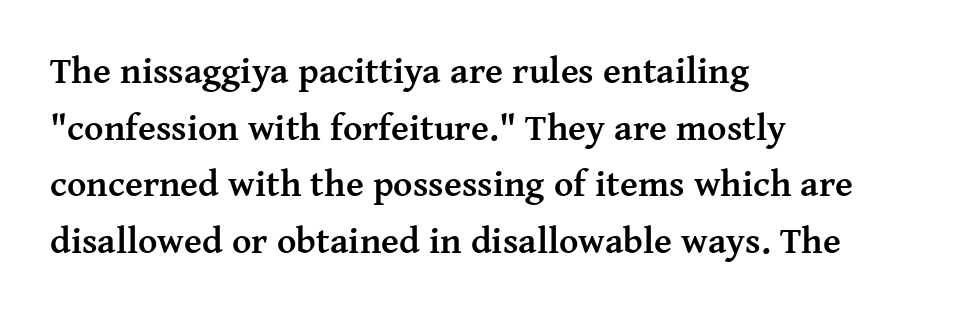
Q: Is the text bold? A: Yes.
Q: Is the text italic (slanted)? A: No, it is upright.
Q: Is the typeface a serif or a sans-serif typeface? A: Serif.
Q: Is the text underlined? A: No.
Q: How is the paragraph aligned? A: Left-aligned.
Q: Is the spacing between letters normal or unusually wide? A: Normal.
Q: Is the spacing between lines tight, normal or loose? A: Normal.
Q: Width (condensed, normal, or wide)? A: Normal.
Q: Stroke contrast? A: Medium.
Q: x-height? A: Medium.
Q: Monospaced? A: No.
